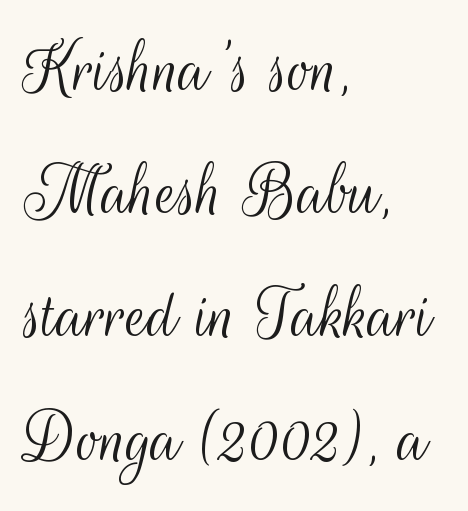
Q: Is the text bold? A: No.
Q: Is the text italic (slanted)? A: Yes.
Q: Is the typeface a serif or a sans-serif typeface? A: Sans-serif.
Q: Is the text underlined? A: No.
Q: How is the paragraph aligned? A: Left-aligned.
Q: Is the spacing between letters normal or unusually wide? A: Normal.
Q: Is the spacing between lines tight, normal or loose? A: Normal.
Q: Width (condensed, normal, or wide)? A: Condensed.
Q: Stroke contrast? A: Medium.
Q: x-height? A: Small.
Q: Monospaced? A: No.
